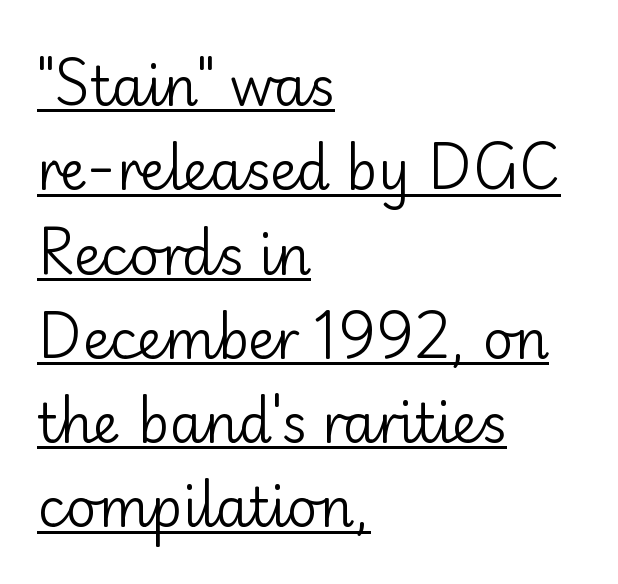
{"serif": "no", "italic": "no", "bold": "no", "weight": "regular", "width": "normal", "stroke_contrast": "low", "x_height": "small", "monospaced": "no", "underline": "yes", "align": "left", "line_spacing": "normal", "line_spacing_ratio": 1.59, "letter_spacing": "normal", "letter_spacing_em": 0.0, "glyph_px": 53}
